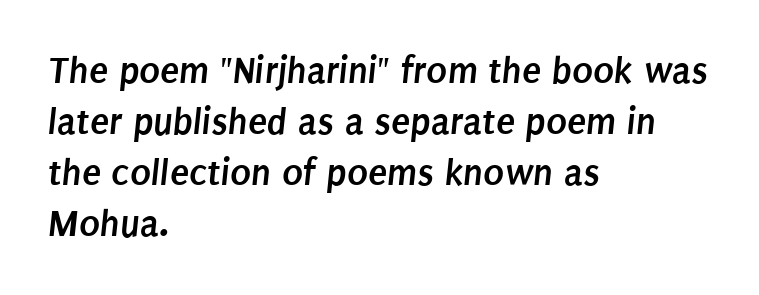
The image shows 39 px semibold, condensed sans-serif type; set left-aligned, normal line spacing (1.31x), normal letter spacing, not underlined; low stroke contrast and a large x-height.
